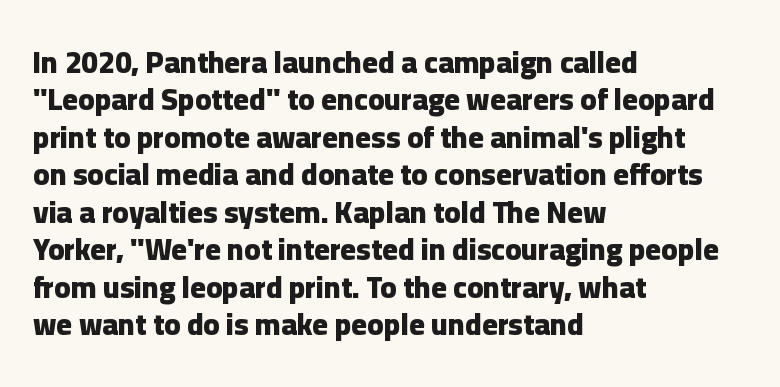
The image shows 30 px heavy sans-serif type, upright; set left-aligned, normal line spacing (1.25x), normal letter spacing, not underlined; low stroke contrast and a medium x-height.
